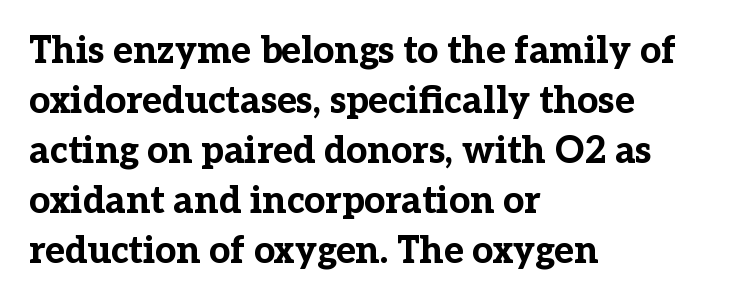
No italicization has been applied; the sample stays upright. The space between consecutive lines is moderate. Inter-character spacing is left at the font's built-in metrics. The characters look thick and weighty, a clear bold. Check under the words: just untouched page. Is this a sans? No — the strokes have serifs.
